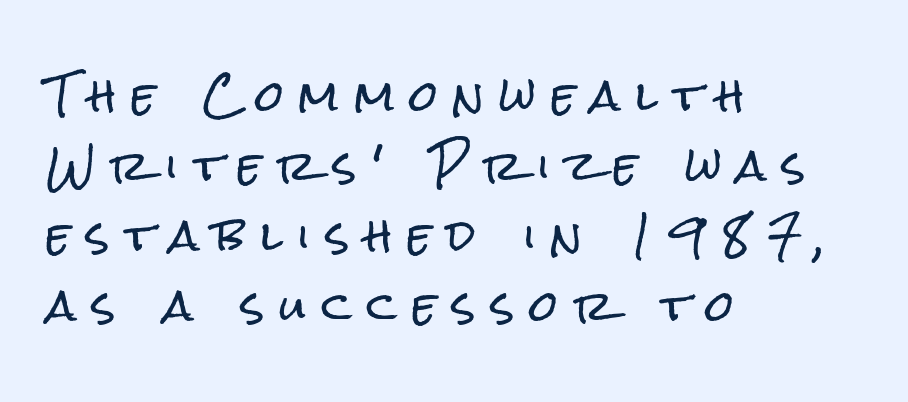
Italic: no, the glyphs are upright roman. The space beneath each line is pristine and unruled. These lines are set flush left with a ragged right edge. These lines have a slow, spaced-out rhythm from letter to letter. Varying glyph widths throughout — classic text-font behaviour. The designer went with a sans here, leaving each stem footless.
